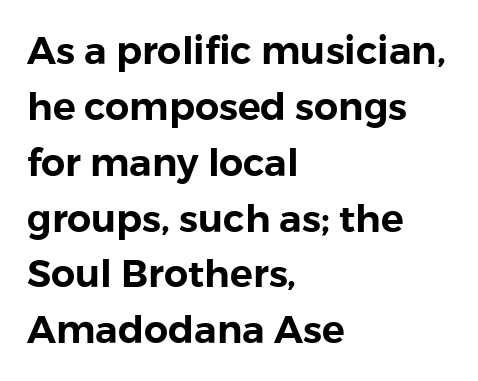
The image shows 38 px sans-serif type, upright; set left-aligned, normal line spacing (1.47x), normal letter spacing, not underlined; low stroke contrast and a medium x-height.
